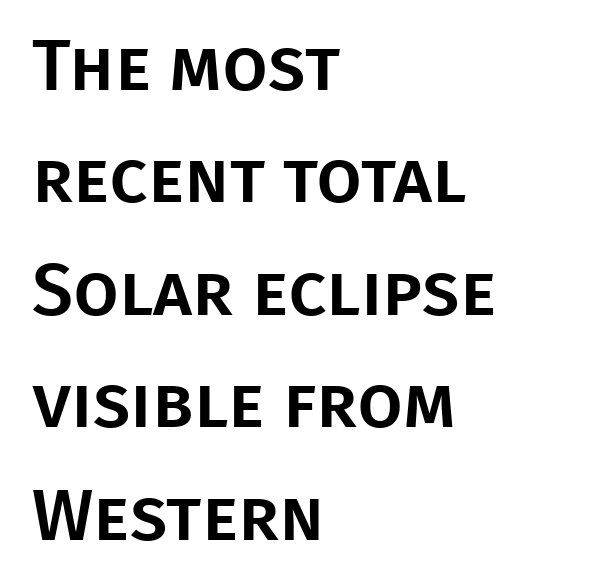
The image shows 73 px sans-serif type, upright; set left-aligned, normal line spacing (1.54x), normal letter spacing, not underlined; low stroke contrast and a large x-height.
